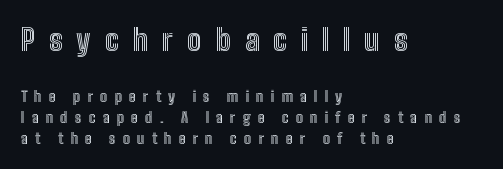
{"italic": "no", "width": "condensed", "x_height": "medium", "monospaced": "no", "underline": "no", "align": "left", "line_spacing": "normal", "line_spacing_ratio": 1.4, "letter_spacing": "wide", "letter_spacing_em": 0.47, "larger_block": "first", "size_ratio": 2.0, "glyph_px": 30}
